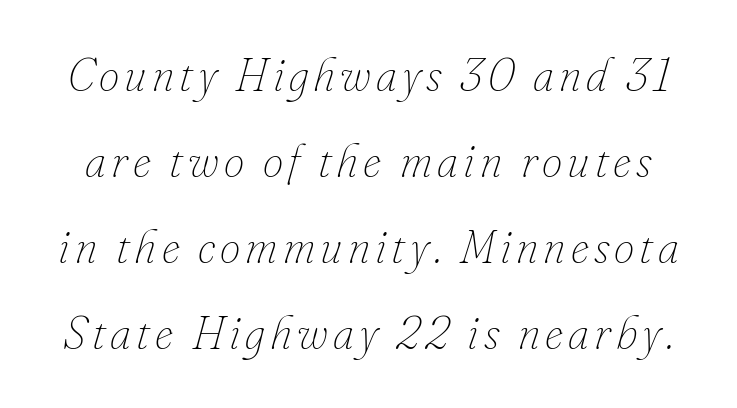
The axis of the letterforms is tilted away from vertical. Anything drawn beneath the words? Only blank space. Stems and bowls with no extra thickness — not bold. Varying glyph widths throughout — classic text-font behaviour.
